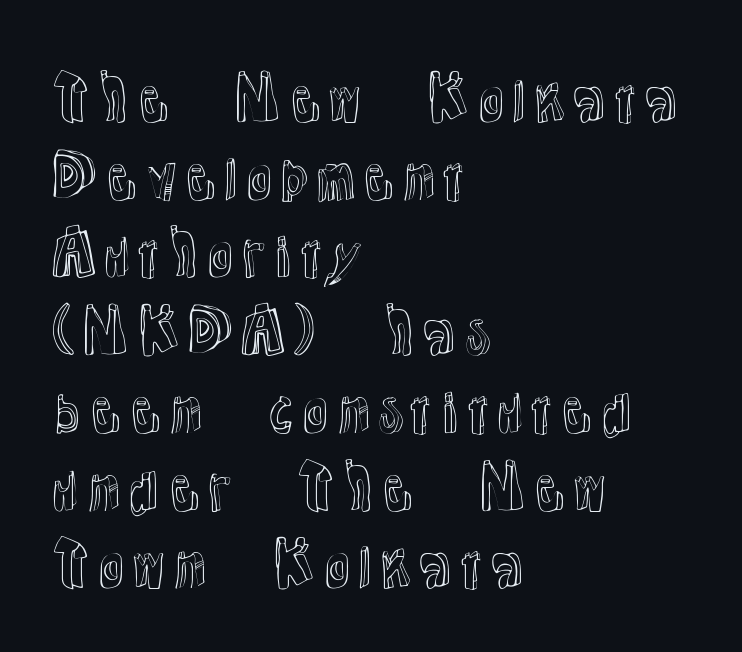
Q: Is the text italic (slanted)? A: No, it is upright.
Q: Is the text underlined? A: No.
Q: How is the paragraph aligned? A: Left-aligned.
Q: Is the spacing between letters normal or unusually wide? A: Normal.
Q: Is the spacing between lines tight, normal or loose? A: Normal.
Q: Width (condensed, normal, or wide)? A: Normal.
Q: x-height? A: Medium.
Q: Monospaced? A: No.
